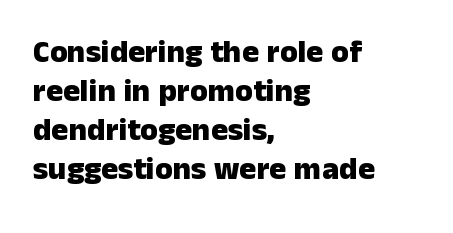
Q: Is the text bold? A: Yes.
Q: Is the text italic (slanted)? A: No, it is upright.
Q: Is the typeface a serif or a sans-serif typeface? A: Sans-serif.
Q: Is the text underlined? A: No.
Q: How is the paragraph aligned? A: Left-aligned.
Q: Is the spacing between letters normal or unusually wide? A: Normal.
Q: Width (condensed, normal, or wide)? A: Normal.
Q: Stroke contrast? A: Low.
Q: x-height? A: Medium.
Q: Monospaced? A: No.
